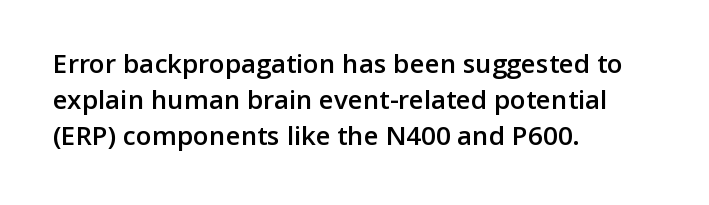
Q: Is the text bold? A: Semi-bold.
Q: Is the text italic (slanted)? A: No, it is upright.
Q: Is the text underlined? A: No.
Q: How is the paragraph aligned? A: Left-aligned.
Q: Is the spacing between letters normal or unusually wide? A: Normal.
Q: Is the spacing between lines tight, normal or loose? A: Normal.
